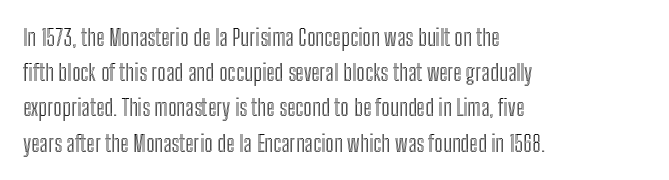
Q: Is the text italic (slanted)? A: No, it is upright.
Q: Is the text underlined? A: No.
Q: How is the paragraph aligned? A: Left-aligned.
Q: Is the spacing between letters normal or unusually wide? A: Normal.
Q: Is the spacing between lines tight, normal or loose? A: Normal.
